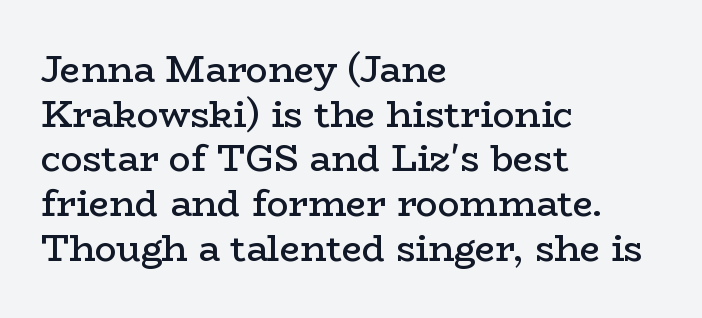
Q: Is the text bold? A: Semi-bold.
Q: Is the text italic (slanted)? A: No, it is upright.
Q: Is the typeface a serif or a sans-serif typeface? A: Serif.
Q: Is the text underlined? A: No.
Q: How is the paragraph aligned? A: Left-aligned.
Q: Is the spacing between letters normal or unusually wide? A: Normal.
Q: Width (condensed, normal, or wide)? A: Wide.
Q: Stroke contrast? A: Low.
Q: x-height? A: Medium.
Q: Monospaced? A: No.
